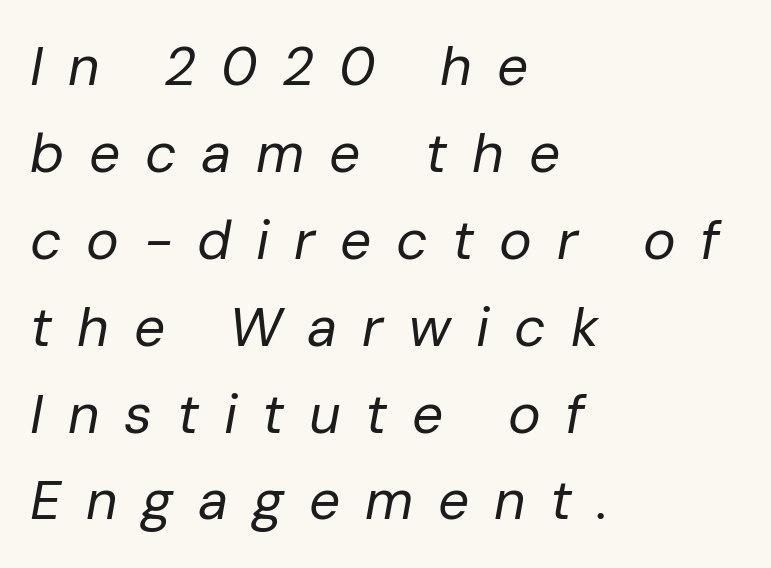
Q: Is the text bold? A: No.
Q: Is the text italic (slanted)? A: Yes, it leans right by about 10 degrees.
Q: Is the text underlined? A: No.
Q: How is the paragraph aligned? A: Left-aligned.
Q: Is the spacing between letters normal or unusually wide? A: Unusually wide.
Q: Is the spacing between lines tight, normal or loose? A: Normal.
Q: Width (condensed, normal, or wide)? A: Normal.
Q: Stroke contrast? A: Low.
Q: x-height? A: Medium.
Q: Monospaced? A: No.
